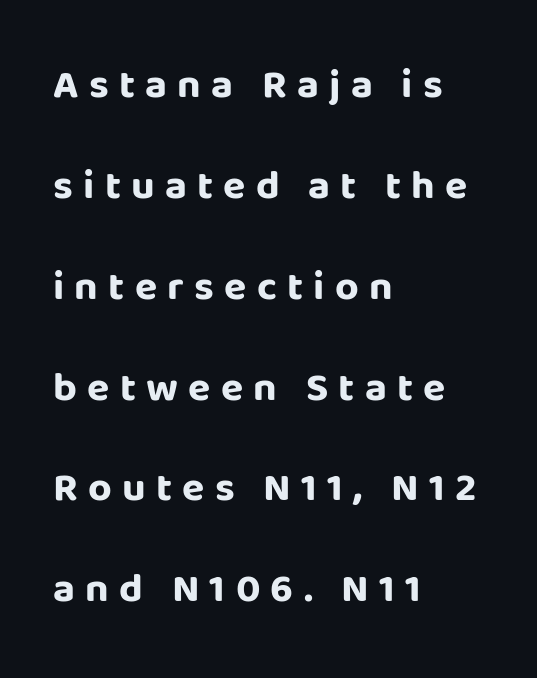
Q: Is the text bold? A: Yes.
Q: Is the text italic (slanted)? A: No, it is upright.
Q: Is the typeface a serif or a sans-serif typeface? A: Sans-serif.
Q: Is the text underlined? A: No.
Q: How is the paragraph aligned? A: Left-aligned.
Q: Is the spacing between letters normal or unusually wide? A: Unusually wide.
Q: Is the spacing between lines tight, normal or loose? A: Loose.
Q: Width (condensed, normal, or wide)? A: Normal.
Q: Stroke contrast? A: Low.
Q: x-height? A: Large.
Q: Monospaced? A: No.
